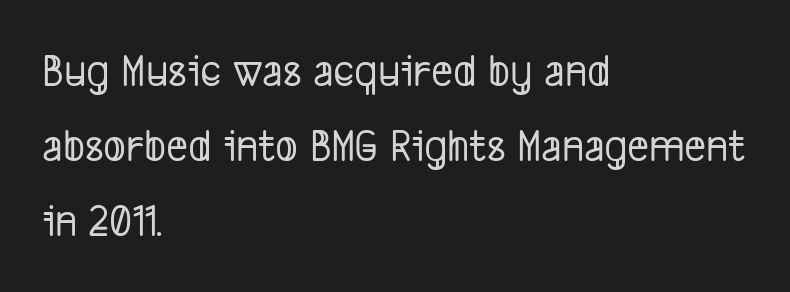
You can tell from the bare stems that sans-serif type was used. Descender tails drop into unmarked territory. Alignment: flush left. Tracking value appears to be zero — textbook default spacing. These lines sit exactly where default settings would place them. Proportional: the letters do not fall into vertical columns.
